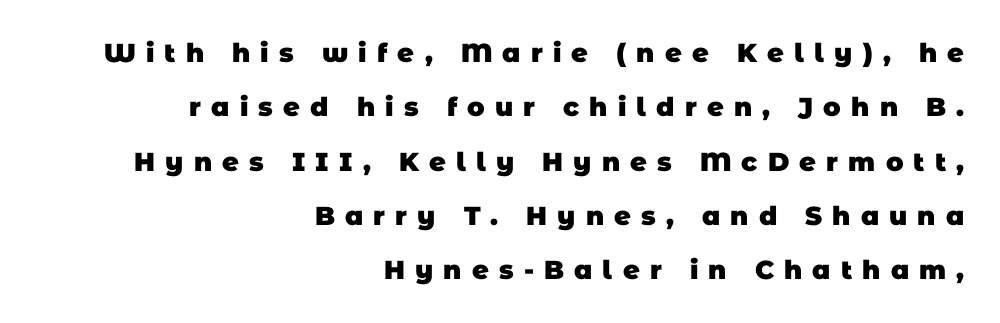
The paragraph shown leans on its right margin. Compared with typical body copy, the letter spacing here is much looser. The gap between lines stays unmarked. A great deal of white space separates one row of letters from the next. Heft: maximum for text — a bold.
